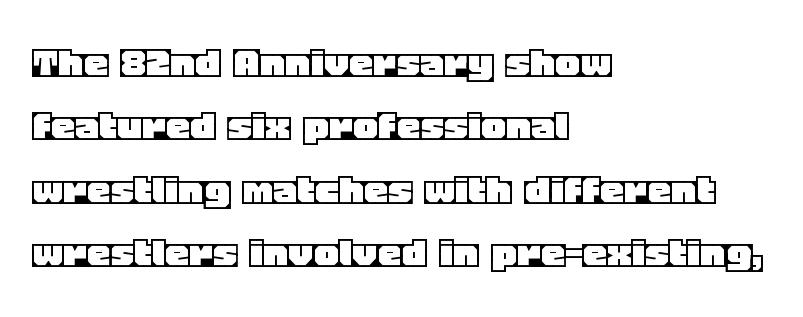
Proportional: the letters do not fall into vertical columns. Students, note that the glyphs here touch the page at normal intervals. The letters stand upright; this is a roman face. The paragraph has a hard left edge and a soft right edge.
